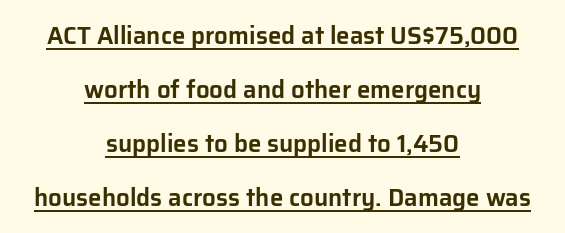
{"italic": "no", "underline": "yes", "align": "center", "line_spacing": "loose", "line_spacing_ratio": 2.25, "letter_spacing": "normal", "letter_spacing_em": 0.0, "glyph_px": 24}
